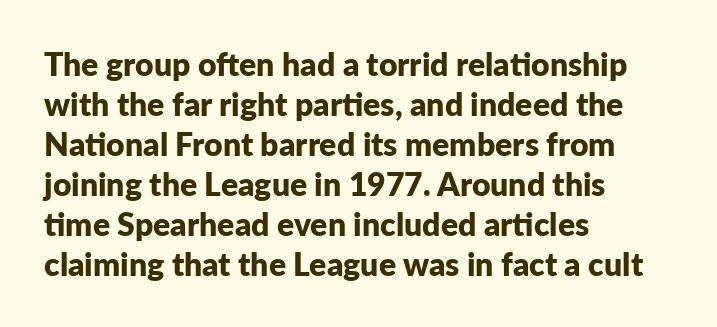
Q: Is the text bold? A: Yes.
Q: Is the text italic (slanted)? A: No, it is upright.
Q: Is the typeface a serif or a sans-serif typeface? A: Sans-serif.
Q: Is the text underlined? A: No.
Q: How is the paragraph aligned? A: Left-aligned.
Q: Is the spacing between letters normal or unusually wide? A: Normal.
Q: Is the spacing between lines tight, normal or loose? A: Normal.
Q: Width (condensed, normal, or wide)? A: Normal.
Q: Stroke contrast? A: Low.
Q: x-height? A: Medium.
Q: Monospaced? A: No.
